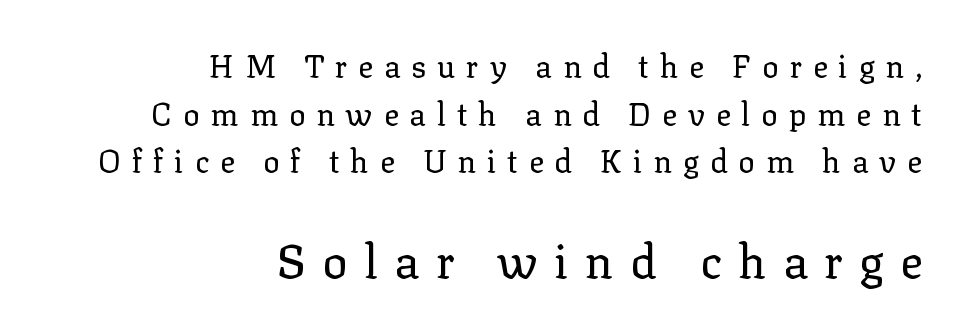
Type size steps up from the first block to the second. No word sits above an underline. Does the copy run flush right? Yes — the right margin is perfectly even. Quick note: interline space is typical. Spacing between characters has been opened up far beyond the box default. Ascenders rise straight up at ninety degrees.
